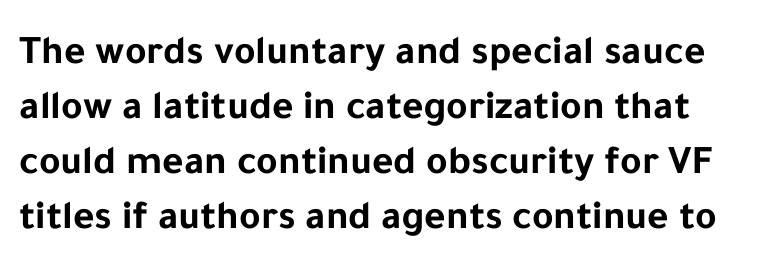
Q: Is the text bold? A: Yes.
Q: Is the text italic (slanted)? A: No, it is upright.
Q: Is the typeface a serif or a sans-serif typeface? A: Sans-serif.
Q: Is the text underlined? A: No.
Q: Is the spacing between letters normal or unusually wide? A: Normal.
Q: Is the spacing between lines tight, normal or loose? A: Normal.
Q: Width (condensed, normal, or wide)? A: Normal.
Q: Stroke contrast? A: Low.
Q: x-height? A: Medium.
Q: Monospaced? A: No.
